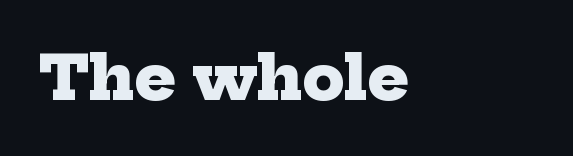
Casual observation: everything's shoved over to the left. The face used here is seriffed, in the tradition of book romans. Varying glyph widths throughout — classic text-font behaviour. The font is running at its bold setting. A clean baseline with only descenders dipping below it. The rendering keeps characters at their native spacing.
